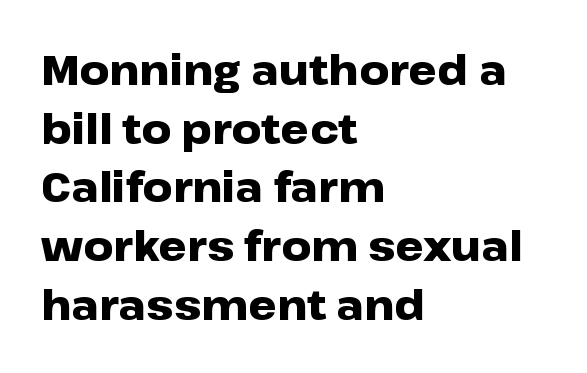
In CSS terms this would be text-align: left. Glyph-to-glyph distance matches everyday printed text. The glyphs in this specimen are sans serif. Every stem runs plumb, perpendicular to the baseline.
